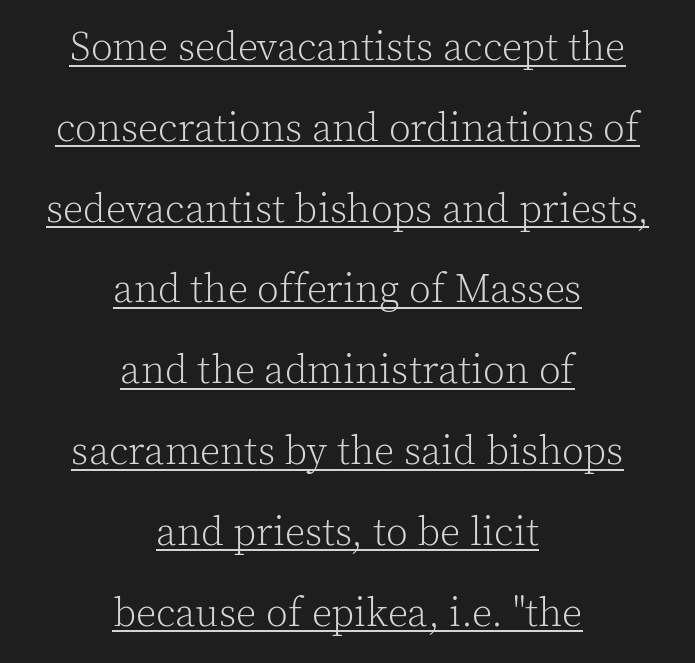
{"serif": "yes", "italic": "no", "bold": "no", "weight": "light", "width": "normal", "x_height": "medium", "monospaced": "no", "underline": "yes", "align": "center", "line_spacing": "loose", "line_spacing_ratio": 2.02, "letter_spacing": "normal", "letter_spacing_em": 0.0, "glyph_px": 40}
